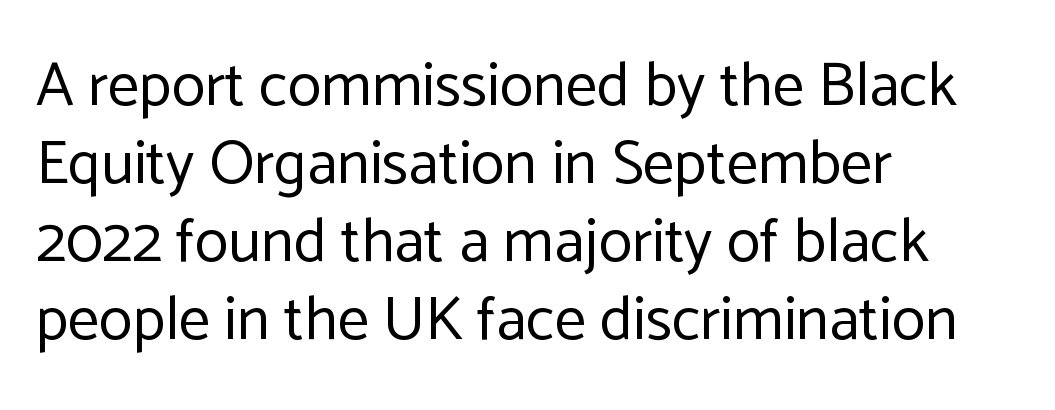
The image shows 62 px regular-weight sans-serif type, upright; set left-aligned, normal line spacing (1.26x), normal letter spacing, not underlined; low stroke contrast and a medium x-height.
